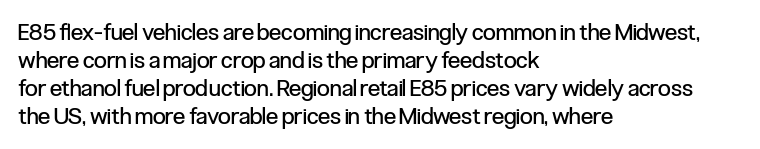
The image shows 23 px text type, upright; set left-aligned, line spacing 1.22x, normal letter spacing, not underlined.
